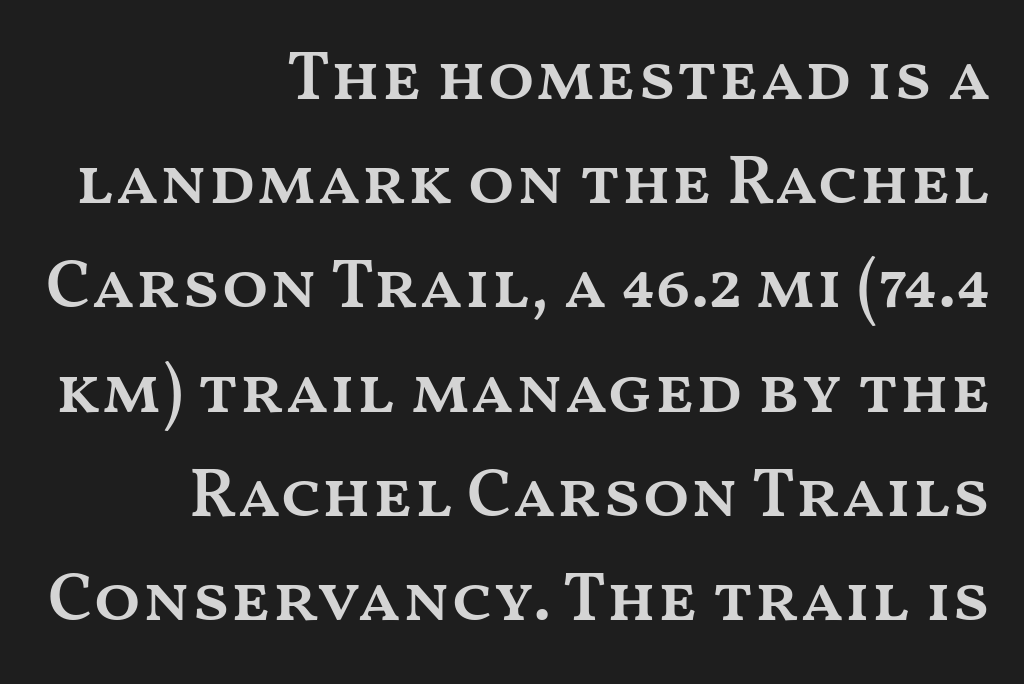
Q: Is the text bold? A: Semi-bold.
Q: Is the text italic (slanted)? A: No, it is upright.
Q: Is the text underlined? A: No.
Q: How is the paragraph aligned? A: Right-aligned.
Q: Is the spacing between letters normal or unusually wide? A: Normal.
Q: Is the spacing between lines tight, normal or loose? A: Normal.
Q: Width (condensed, normal, or wide)? A: Wide.
Q: Stroke contrast? A: Medium.
Q: x-height? A: Medium.
Q: Monospaced? A: No.
